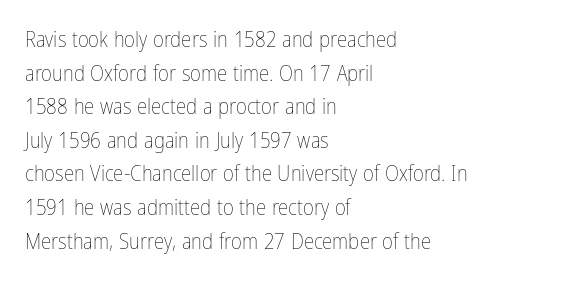
Q: Is the text bold? A: No.
Q: Is the text italic (slanted)? A: No, it is upright.
Q: Is the text underlined? A: No.
Q: How is the paragraph aligned? A: Left-aligned.
Q: Is the spacing between letters normal or unusually wide? A: Normal.
Q: Is the spacing between lines tight, normal or loose? A: Normal.
